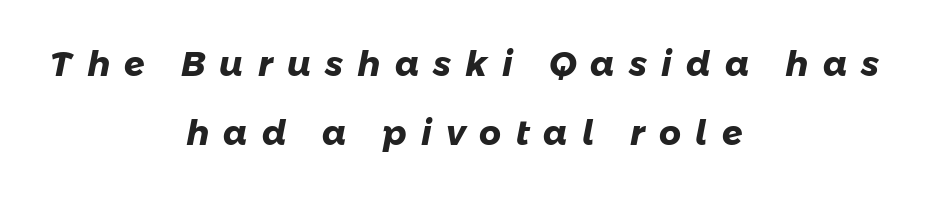
This rendering widens character spacing well past its baseline value. Varying glyph widths throughout — classic text-font behaviour. Unlike a traditional serif, this face leaves its strokes unadorned. Clear beneath every line of the passage. Notice the wide empty band between every row — that's loose leading. Visually the block forms a symmetrical silhouette, jagged on both flanks.
